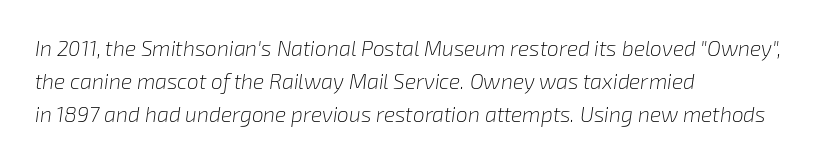
{"italic": "yes", "lean": "right", "slant_degrees": 8, "bold": "no", "underline": "no", "align": "left", "line_spacing": "normal", "line_spacing_ratio": 1.58, "letter_spacing": "normal", "letter_spacing_em": 0.0, "glyph_px": 21}
